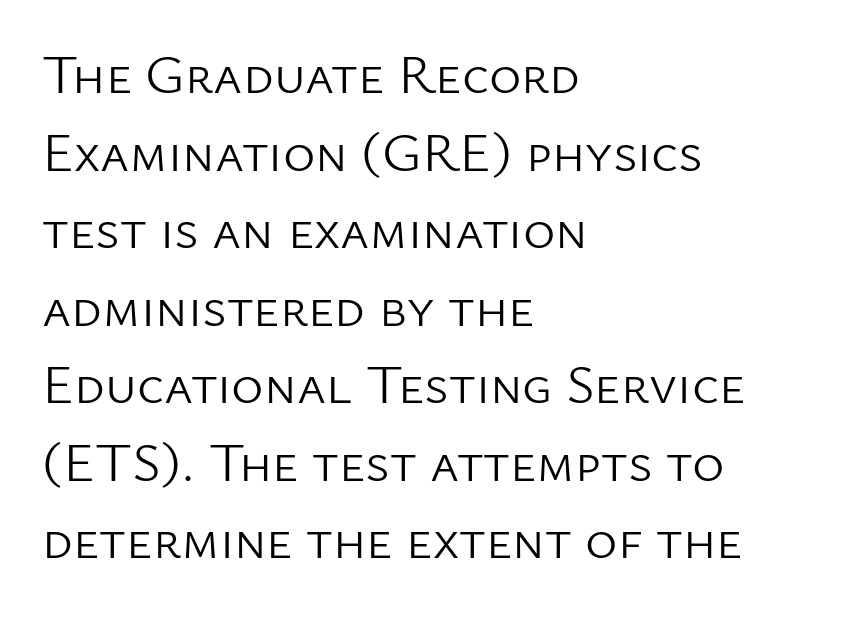
The image shows 55 px light sans-serif type, upright; set left-aligned, normal line spacing (1.41x), normal letter spacing, not underlined; low stroke contrast and a medium x-height.
